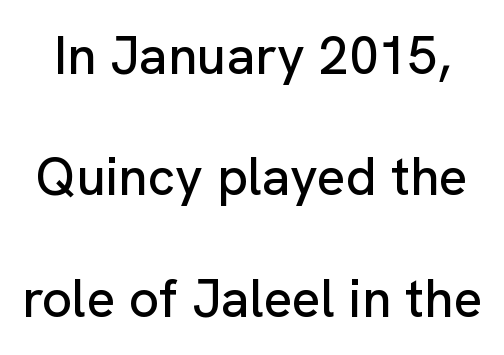
A typesetter would label this face a sans. Spacing verdict: proportional, widths tailored to each character. A clean baseline with only descenders dipping below it. Words appear dense and cohesive because spacing is normal. Quick note: not italic, upright.
